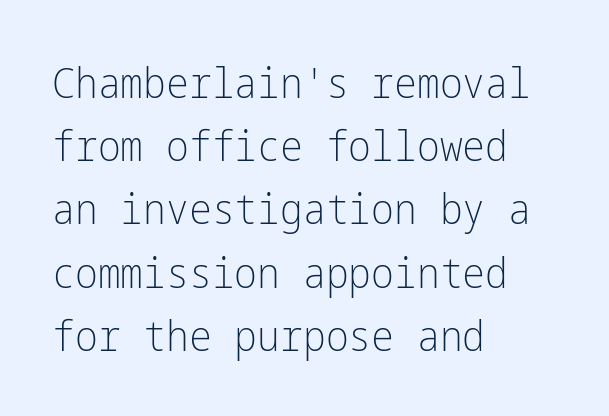
The image shows 43 px light, condensed sans-serif type, upright; set left-aligned, normal line spacing (1.47x), normal letter spacing, not underlined; low stroke contrast and a medium x-height.
